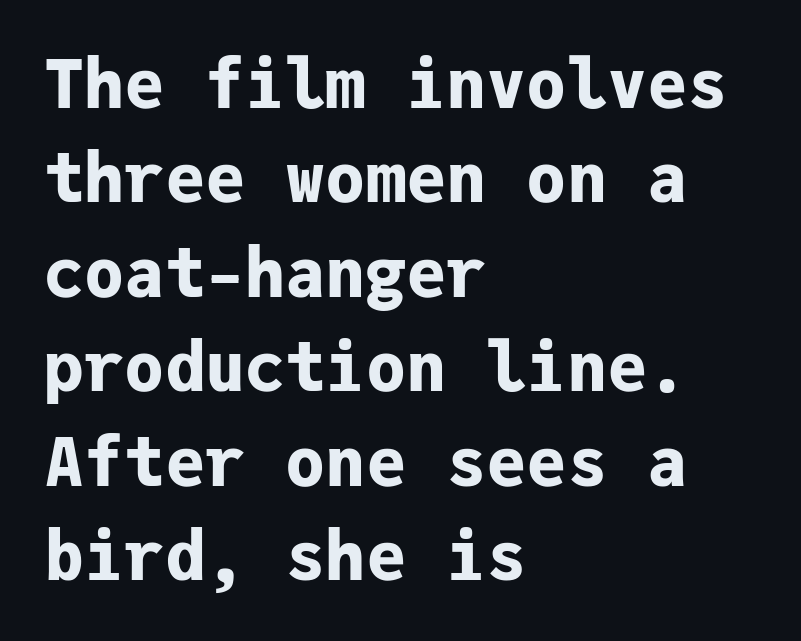
Q: Is the text bold? A: Yes.
Q: Is the text italic (slanted)? A: No, it is upright.
Q: Is the typeface a serif or a sans-serif typeface? A: Sans-serif.
Q: Is the text underlined? A: No.
Q: How is the paragraph aligned? A: Left-aligned.
Q: Is the spacing between letters normal or unusually wide? A: Normal.
Q: Is the spacing between lines tight, normal or loose? A: Normal.
Q: Width (condensed, normal, or wide)? A: Normal.
Q: Stroke contrast? A: Low.
Q: x-height? A: Medium.
Q: Monospaced? A: Yes.
